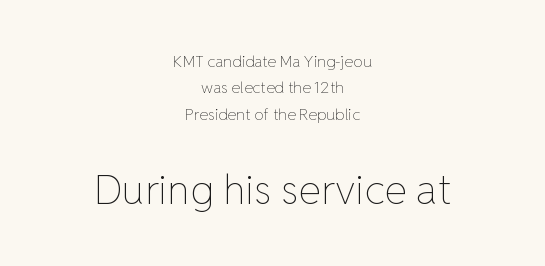
This is the regular roman posture of the typeface. The rows are spaced the way most documents space them. The paragraph shown floats in the horizontal middle. Is the type heavy? It reads as light-to-regular instead. This sample uses plain, unmodified letter spacing. A typesetter would call this proportional, since set widths differ per character.
